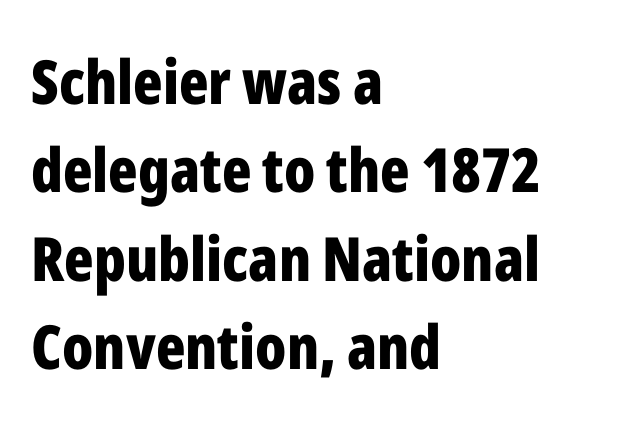
{"serif": "no", "italic": "no", "bold": "yes", "weight": "bold", "width": "condensed", "stroke_contrast": "low", "x_height": "medium", "monospaced": "no", "underline": "no", "align": "left", "line_spacing": "normal", "line_spacing_ratio": 1.45, "letter_spacing": "normal", "letter_spacing_em": 0.0, "glyph_px": 61}
